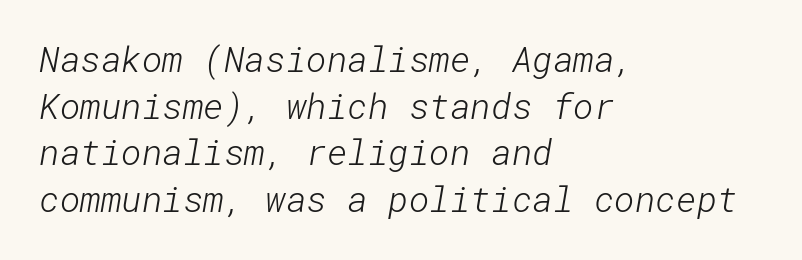
The image shows 35 px light sans-serif type; set left-aligned, normal line spacing (1.33x), normal letter spacing, not underlined; low stroke contrast and a medium x-height.
